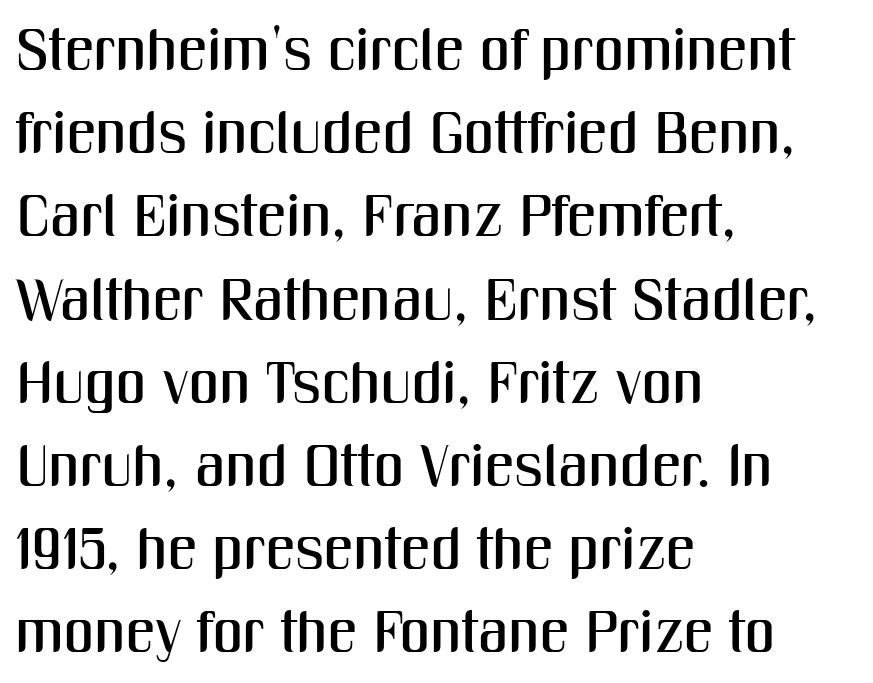
Q: Is the text italic (slanted)? A: No, it is upright.
Q: Is the typeface a serif or a sans-serif typeface? A: Sans-serif.
Q: Is the text underlined? A: No.
Q: How is the paragraph aligned? A: Left-aligned.
Q: Is the spacing between letters normal or unusually wide? A: Normal.
Q: Is the spacing between lines tight, normal or loose? A: Normal.
Q: Width (condensed, normal, or wide)? A: Condensed.
Q: Stroke contrast? A: Medium.
Q: x-height? A: Medium.
Q: Monospaced? A: No.
